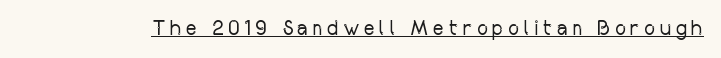
Q: Is the text bold? A: No.
Q: Is the text italic (slanted)? A: No, it is upright.
Q: Is the text underlined? A: Yes.
Q: Is the spacing between letters normal or unusually wide? A: Unusually wide.
